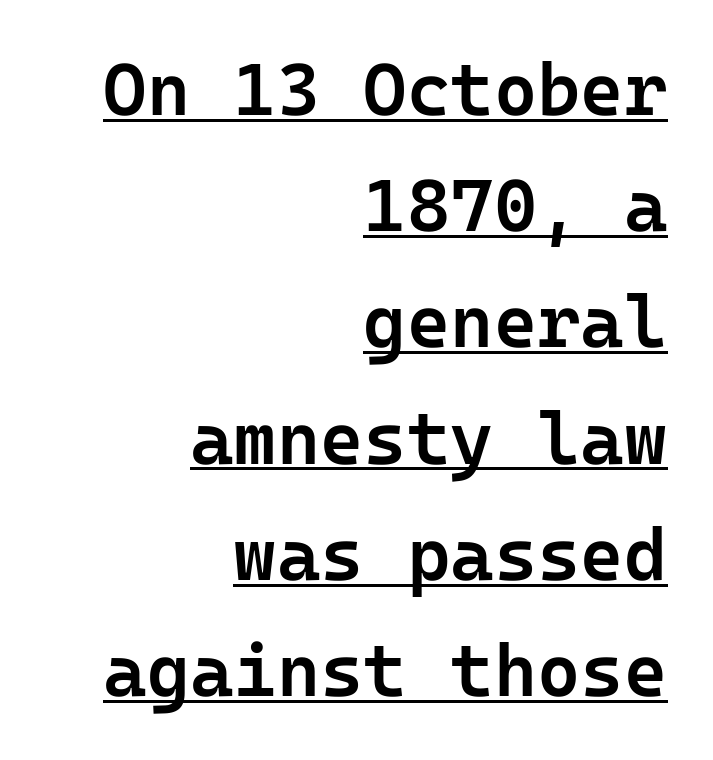
{"serif": "no", "italic": "no", "bold": "semi", "weight": "semibold", "width": "normal", "stroke_contrast": "low", "x_height": "medium", "underline": "yes", "align": "right", "line_spacing": "normal", "line_spacing_ratio": 1.57, "letter_spacing": "normal", "letter_spacing_em": 0.0, "glyph_px": 74}
